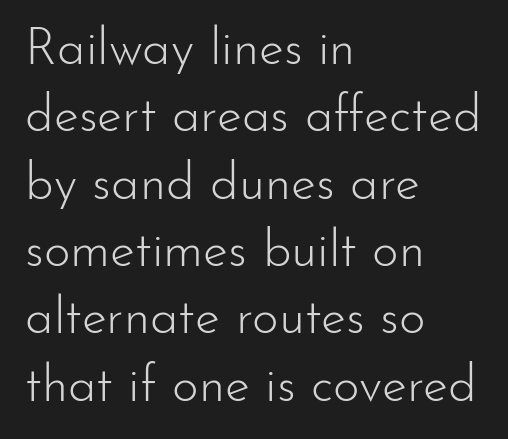
The image shows 51 px light sans-serif type, upright; set left-aligned, normal line spacing (1.32x), normal letter spacing, not underlined; low stroke contrast and a small x-height.
